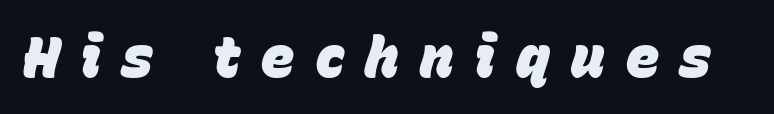
{"italic": "yes", "lean": "right", "slant_degrees": 15, "bold": "yes", "weight": "heavy", "width": "normal", "stroke_contrast": "low", "x_height": "large", "monospaced": "no", "underline": "no", "letter_spacing": "wide", "letter_spacing_em": 0.38, "glyph_px": 56}
